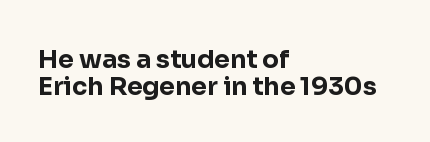
Q: Is the text bold? A: Yes.
Q: Is the text italic (slanted)? A: No, it is upright.
Q: Is the text underlined? A: No.
Q: How is the paragraph aligned? A: Left-aligned.
Q: Is the spacing between letters normal or unusually wide? A: Normal.
Q: Is the spacing between lines tight, normal or loose? A: Tight.
